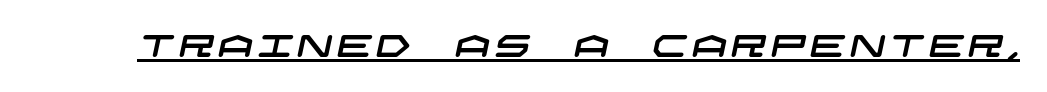
Q: Is the typeface a serif or a sans-serif typeface? A: Sans-serif.
Q: Is the text underlined? A: Yes.
Q: Width (condensed, normal, or wide)? A: Wide.
Q: Stroke contrast? A: Low.
Q: x-height? A: Large.
